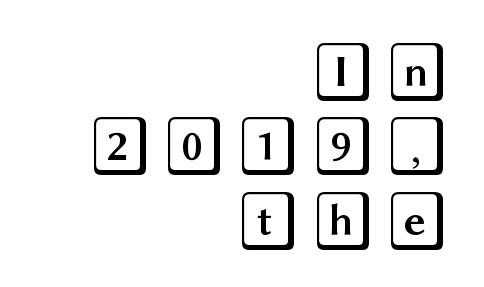
{"italic": "no", "width": "wide", "x_height": "large", "underline": "no", "align": "right", "line_spacing": "normal", "line_spacing_ratio": 1.26, "glyph_px": 59}
